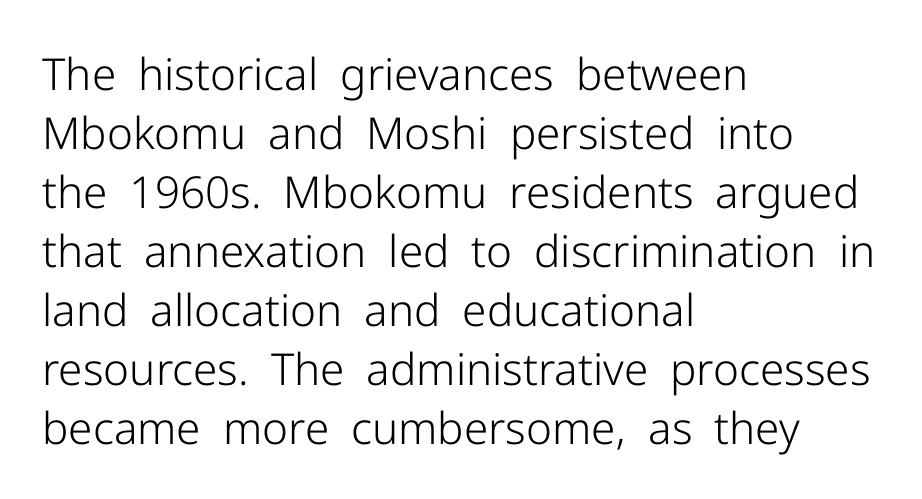
{"serif": "no", "italic": "no", "bold": "no", "weight": "light", "width": "normal", "stroke_contrast": "low", "x_height": "medium", "monospaced": "no", "underline": "no", "align": "left", "line_spacing": "normal", "line_spacing_ratio": 1.34, "letter_spacing": "normal", "letter_spacing_em": 0.0, "glyph_px": 44}
